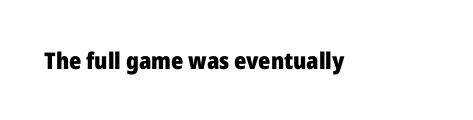
Q: Is the text bold? A: Yes.
Q: Is the text italic (slanted)? A: No, it is upright.
Q: Is the text underlined? A: No.
Q: Is the spacing between letters normal or unusually wide? A: Normal.
